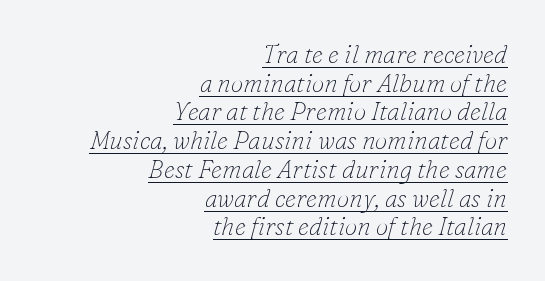
The image shows 25 px text type, italic (leaning right); set right-aligned, tight line spacing (1.15x), normal letter spacing, underlined.
